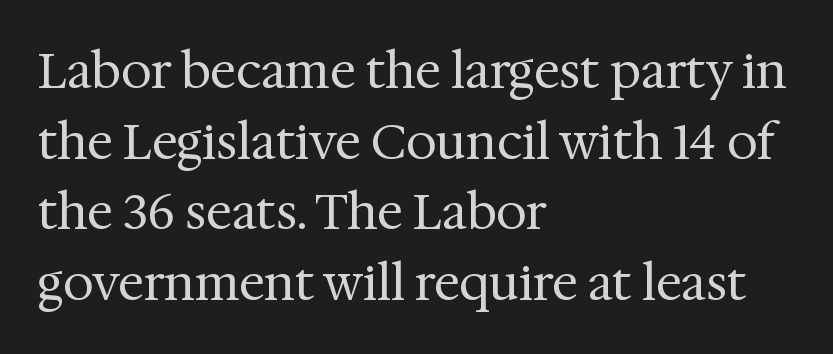
The image shows 49 px regular-weight serif type, upright; set left-aligned, normal line spacing (1.44x), normal letter spacing, not underlined; medium stroke contrast and a medium x-height.
